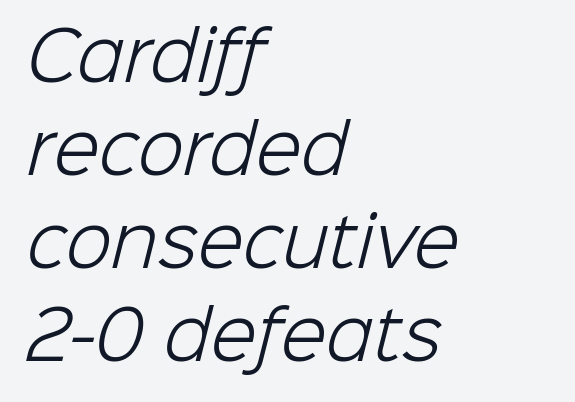
{"serif": "no", "bold": "no", "weight": "light", "width": "normal", "stroke_contrast": "low", "x_height": "medium", "monospaced": "no", "underline": "no", "align": "left", "line_spacing": "normal", "line_spacing_ratio": 1.39, "letter_spacing": "normal", "letter_spacing_em": 0.0, "glyph_px": 67}
